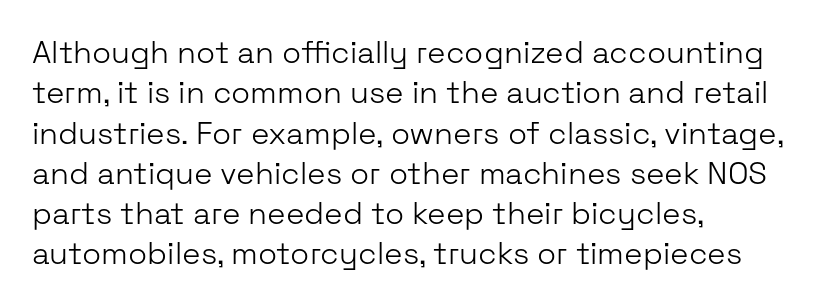
Here the designer chose a conventional face with non-uniform glyph widths. Notice how the stems are strictly vertical — no italics here. Heaviness? Minimal to ordinary, like unemphasized prose. Typeset ragged right — the left edge is the straight one. Note: no serifs on the glyphs.
